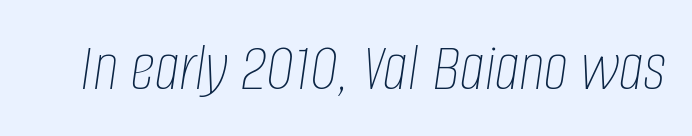
Words appear dense and cohesive because spacing is normal. A typesetter would call this proportional, since set widths differ per character. The glyphs look as if they've been sheared to an angle. The face looks like a standard text weight, possibly lighter.
